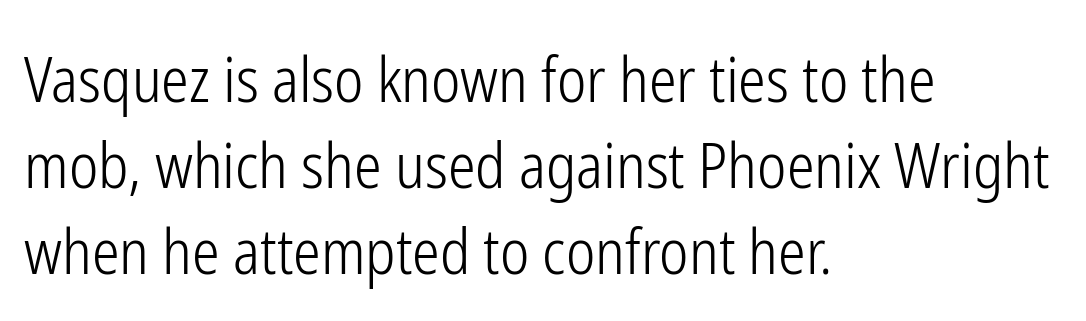
{"serif": "no", "italic": "no", "bold": "no", "weight": "light", "width": "condensed", "stroke_contrast": "low", "x_height": "medium", "monospaced": "no", "underline": "no", "align": "left", "line_spacing": "normal", "line_spacing_ratio": 1.39, "letter_spacing": "normal", "letter_spacing_em": 0.0, "glyph_px": 62}
